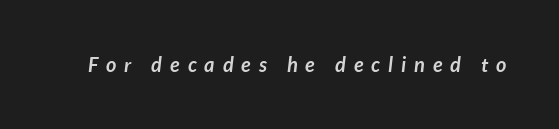
The face used here is rendered with a markedly widened letterfit. Type without underlining. You'd pick this weight for a headline — it's a proper bold.
